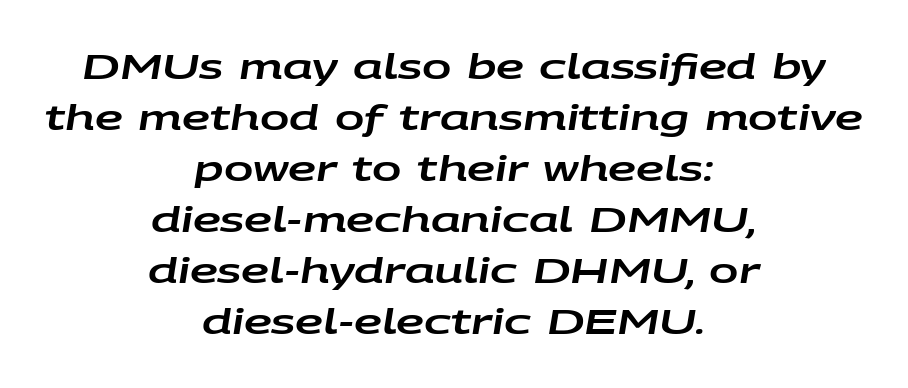
{"italic": "yes", "lean": "right", "slant_degrees": 9, "width": "wide", "stroke_contrast": "low", "x_height": "large", "monospaced": "no", "underline": "no", "align": "center", "line_spacing": "normal", "line_spacing_ratio": 1.46, "letter_spacing": "normal", "letter_spacing_em": 0.0, "glyph_px": 35}
